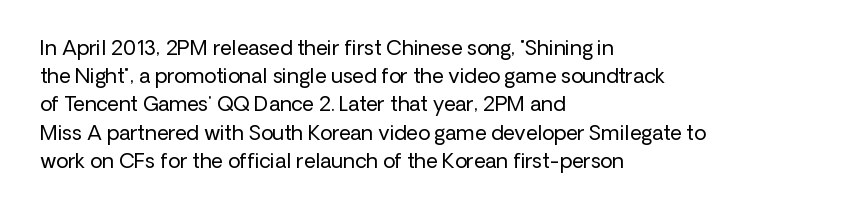
Q: Is the text bold? A: No.
Q: Is the text italic (slanted)? A: No, it is upright.
Q: Is the text underlined? A: No.
Q: How is the paragraph aligned? A: Left-aligned.
Q: Is the spacing between letters normal or unusually wide? A: Normal.
Q: Is the spacing between lines tight, normal or loose? A: Normal.
